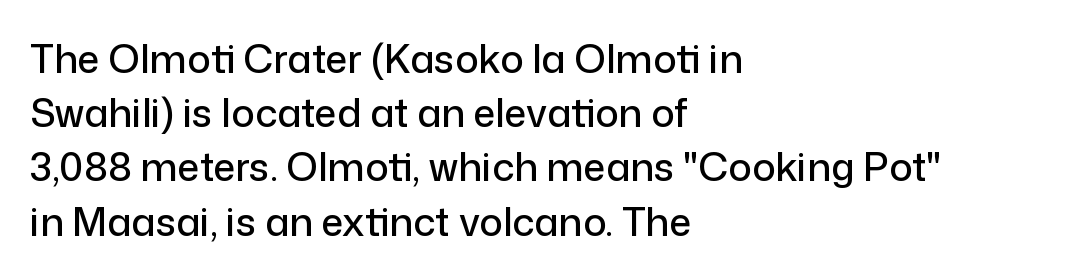
Q: Is the text italic (slanted)? A: No, it is upright.
Q: Is the typeface a serif or a sans-serif typeface? A: Sans-serif.
Q: Is the text underlined? A: No.
Q: How is the paragraph aligned? A: Left-aligned.
Q: Is the spacing between letters normal or unusually wide? A: Normal.
Q: Is the spacing between lines tight, normal or loose? A: Normal.
Q: Width (condensed, normal, or wide)? A: Normal.
Q: Stroke contrast? A: Low.
Q: x-height? A: Medium.
Q: Monospaced? A: No.
